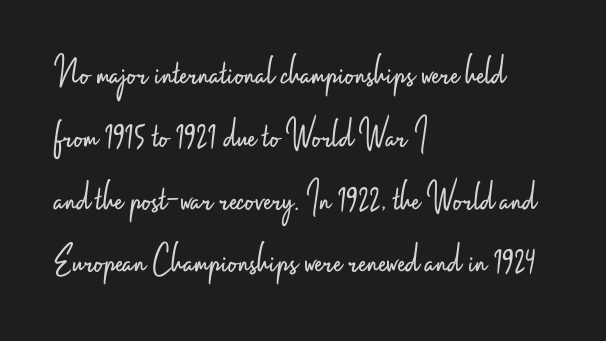
Q: Is the text bold? A: No.
Q: Is the text italic (slanted)? A: Yes.
Q: Is the typeface a serif or a sans-serif typeface? A: Sans-serif.
Q: Is the text underlined? A: No.
Q: How is the paragraph aligned? A: Left-aligned.
Q: Is the spacing between letters normal or unusually wide? A: Normal.
Q: Is the spacing between lines tight, normal or loose? A: Normal.
Q: Width (condensed, normal, or wide)? A: Condensed.
Q: Stroke contrast? A: Low.
Q: x-height? A: Small.
Q: Monospaced? A: No.
